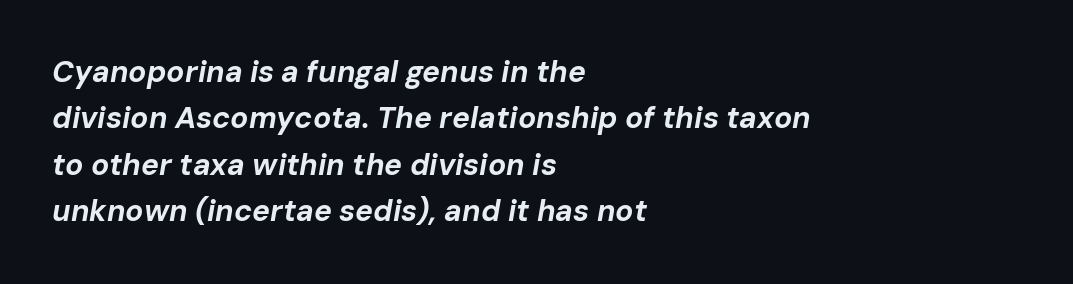
The image shows 30 px bold type, italic (leaning right); set left-aligned, normal line spacing (1.55x), normal letter spacing, not underlined; low stroke contrast and a medium x-height.
